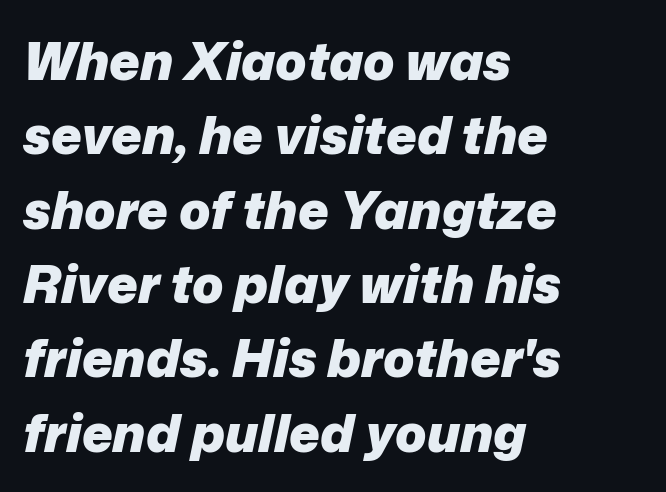
Q: Is the text bold? A: Yes.
Q: Is the text italic (slanted)? A: Yes, it leans right by about 12 degrees.
Q: Is the text underlined? A: No.
Q: How is the paragraph aligned? A: Left-aligned.
Q: Is the spacing between letters normal or unusually wide? A: Normal.
Q: Is the spacing between lines tight, normal or loose? A: Normal.
Q: Width (condensed, normal, or wide)? A: Normal.
Q: Stroke contrast? A: Low.
Q: x-height? A: Medium.
Q: Monospaced? A: No.
